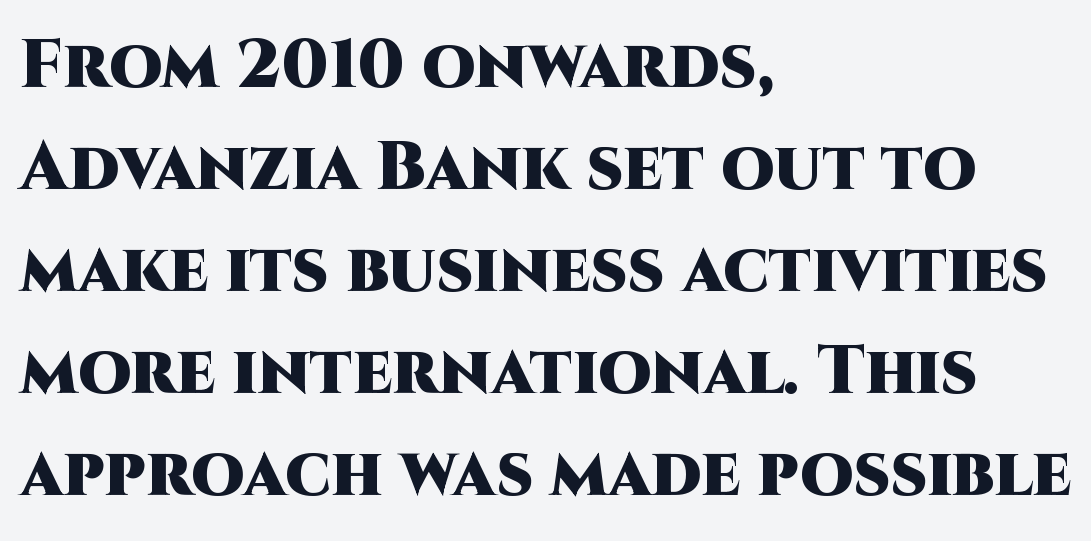
{"serif": "no", "italic": "no", "bold": "yes", "weight": "heavy", "width": "normal", "stroke_contrast": "high", "x_height": "large", "monospaced": "no", "underline": "no", "align": "left", "line_spacing": "normal", "line_spacing_ratio": 1.5, "letter_spacing": "normal", "letter_spacing_em": 0.0, "glyph_px": 68}
